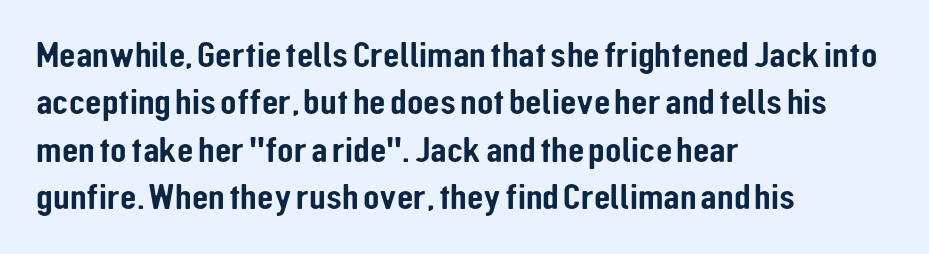
The image shows 38 px condensed sans-serif type, upright; set left-aligned, normal line spacing (1.25x), normal letter spacing, not underlined; low stroke contrast and a medium x-height.
